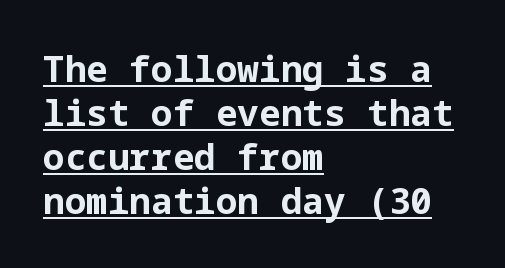
The image shows 36 px bold sans-serif type, upright; set left-aligned, line spacing 1.22x, normal letter spacing, underlined; low stroke contrast and a medium x-height.
